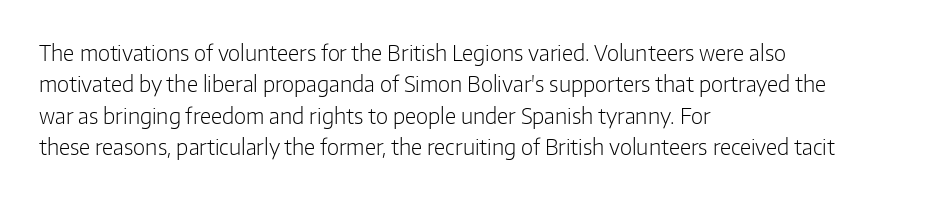
Q: Is the text bold? A: No.
Q: Is the text italic (slanted)? A: No, it is upright.
Q: Is the text underlined? A: No.
Q: How is the paragraph aligned? A: Left-aligned.
Q: Is the spacing between letters normal or unusually wide? A: Normal.
Q: Is the spacing between lines tight, normal or loose? A: Normal.
